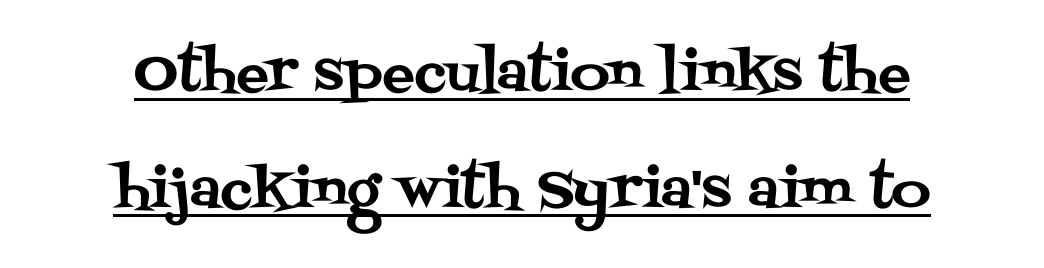
The image shows 54 px serif type, upright; set centered, loose line spacing (2.16x), normal letter spacing, underlined; medium stroke contrast and a large x-height.
